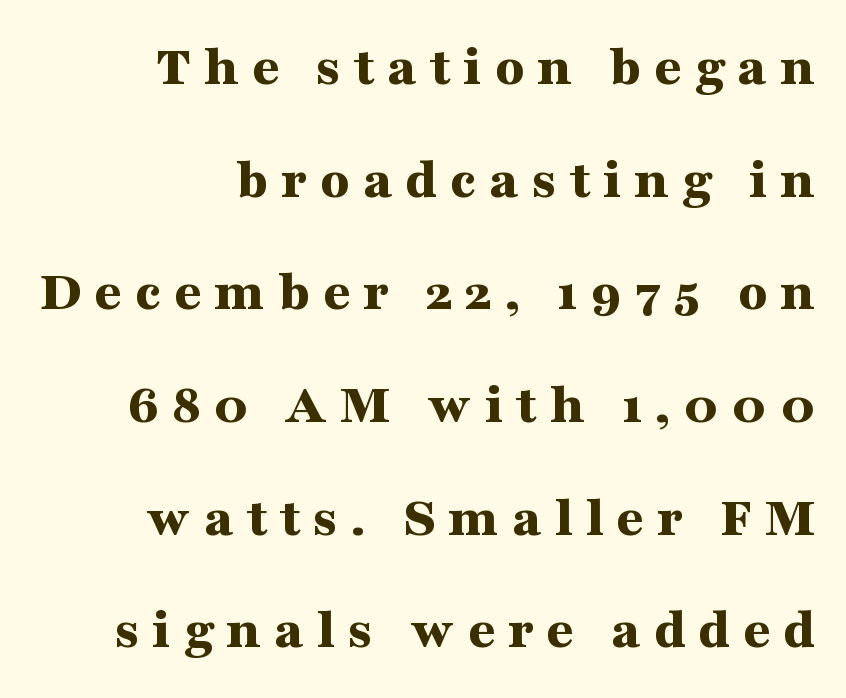
Where is the straight margin? On the right. Words appear elongated and porous because spacing is wide. Does the type have serifs? Yes, each stem ends in a small foot. Vertical strokes here are truly vertical. What weight is shown? A full bold with thick strokes.
